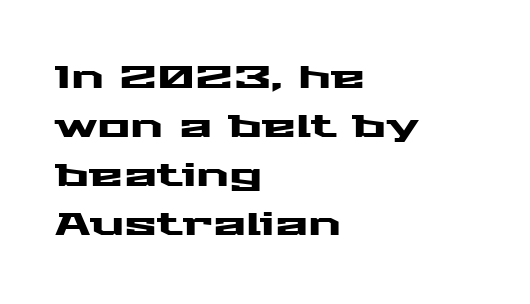
Q: Is the text italic (slanted)? A: No, it is upright.
Q: Is the typeface a serif or a sans-serif typeface? A: Sans-serif.
Q: Is the text underlined? A: No.
Q: How is the paragraph aligned? A: Left-aligned.
Q: Is the spacing between letters normal or unusually wide? A: Normal.
Q: Is the spacing between lines tight, normal or loose? A: Normal.
Q: Width (condensed, normal, or wide)? A: Wide.
Q: Stroke contrast? A: Medium.
Q: x-height? A: Medium.
Q: Monospaced? A: No.
